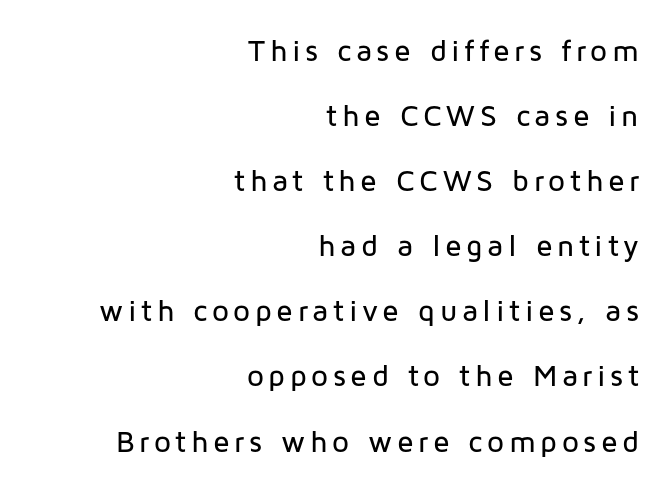
{"serif": "no", "italic": "no", "width": "normal", "stroke_contrast": "low", "x_height": "medium", "monospaced": "no", "underline": "no", "align": "right", "line_spacing": "loose", "line_spacing_ratio": 2.17, "glyph_px": 30}
